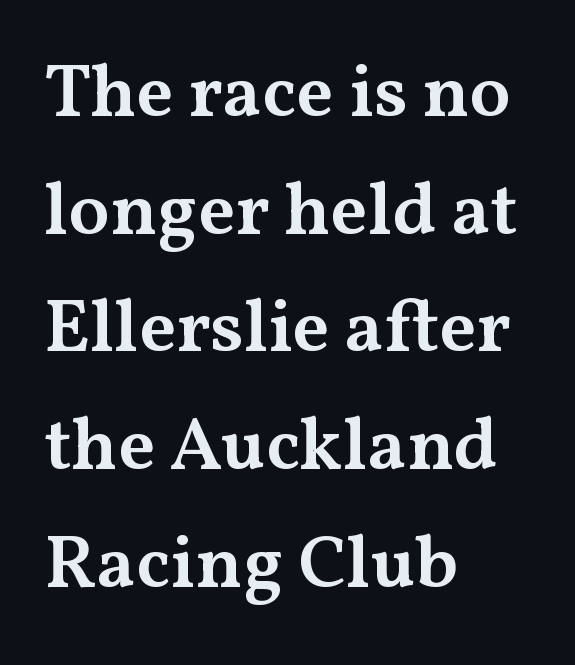
Line spacing here is normal. The glyphs in this specimen are seriffed. Firm but not heavy-handed strokes: this text is semibold. A bare baseline throughout the passage. Honestly, the letter spacing is just normal — you wouldn't notice it. A typesetter would call this proportional, since set widths differ per character.
